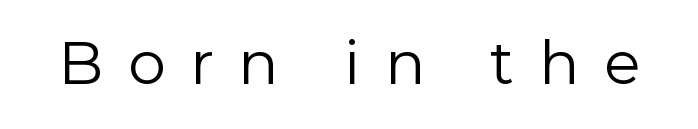
The image shows 65 px light sans-serif type, upright; set unusually wide letter spacing (+0.38 em), not underlined; a medium x-height.
